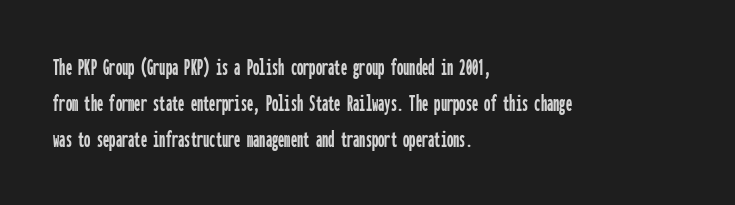
The image shows 25 px text type, upright; set left-aligned, normal line spacing (1.44x), normal letter spacing, not underlined.
